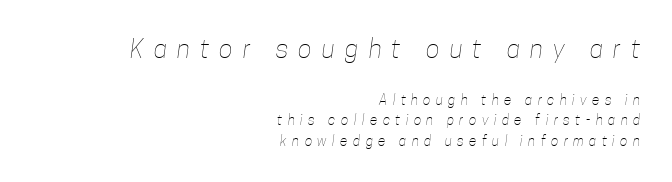
{"bold": "no", "underline": "no", "align": "right", "line_spacing": "normal", "line_spacing_ratio": 1.46, "letter_spacing": "wide", "letter_spacing_em": 0.39, "larger_block": "first", "size_ratio": 1.86, "glyph_px": 26}
